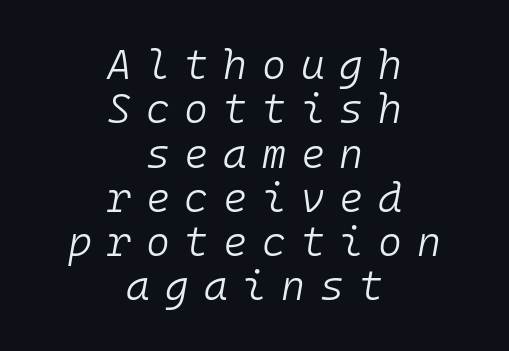
Q: Is the text bold? A: No.
Q: Is the text italic (slanted)? A: Yes, it leans right by about 10 degrees.
Q: Is the text underlined? A: No.
Q: How is the paragraph aligned? A: Centered.
Q: Is the spacing between letters normal or unusually wide? A: Unusually wide.
Q: Is the spacing between lines tight, normal or loose? A: Tight.
Q: Width (condensed, normal, or wide)? A: Normal.
Q: Stroke contrast? A: Low.
Q: x-height? A: Medium.
Q: Monospaced? A: Yes.
